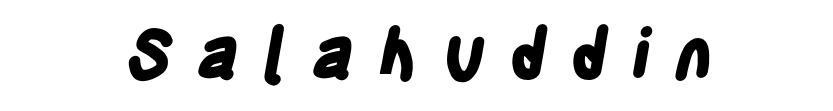
Does the type have serifs? No, each stem ends abruptly. Here the designer chose a conventional face with non-uniform glyph widths. Layout note: lines centered. Words float on clear page, feet unadorned.
